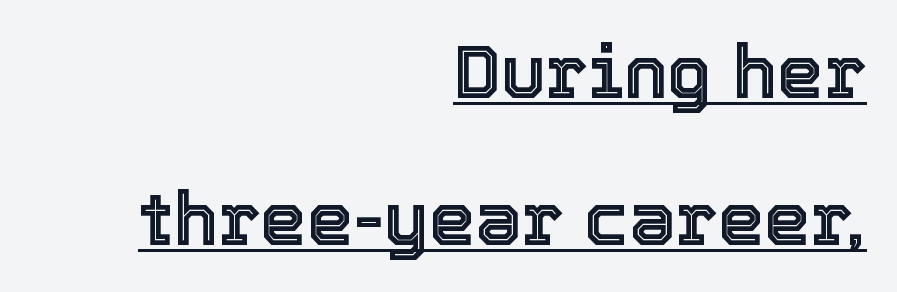
The image shows 74 px text type, upright; set right-aligned, loose line spacing (1.99x), normal letter spacing, underlined; a medium x-height.
